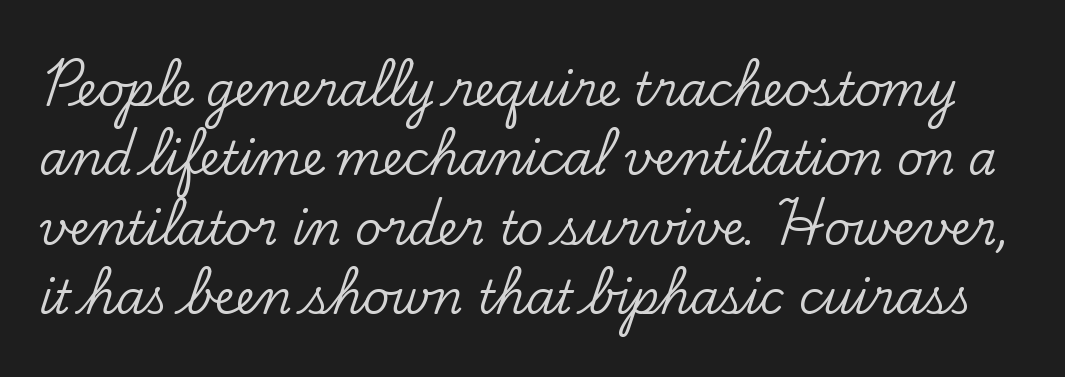
Q: Is the text italic (slanted)? A: Yes.
Q: Is the typeface a serif or a sans-serif typeface? A: Serif.
Q: Is the text underlined? A: No.
Q: Is the spacing between letters normal or unusually wide? A: Normal.
Q: Is the spacing between lines tight, normal or loose? A: Normal.
Q: Width (condensed, normal, or wide)? A: Normal.
Q: Stroke contrast? A: Low.
Q: x-height? A: Small.
Q: Monospaced? A: No.
